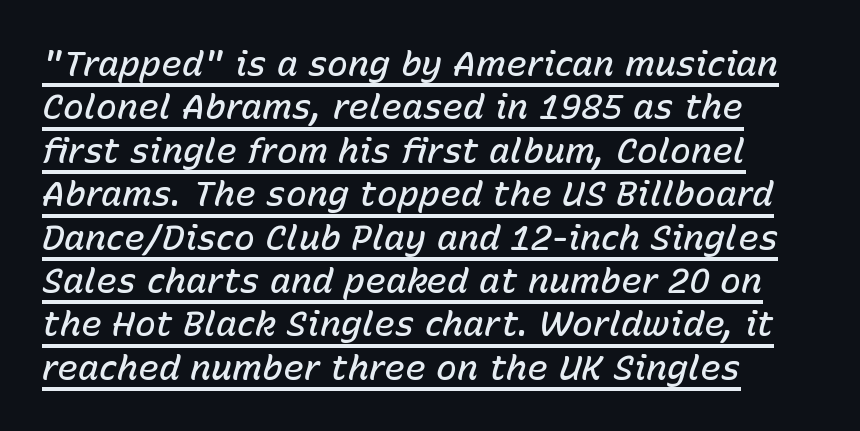
The image shows 35 px semibold type, italic (leaning right); set line spacing 1.24x, normal letter spacing, underlined; low stroke contrast and a medium x-height.
